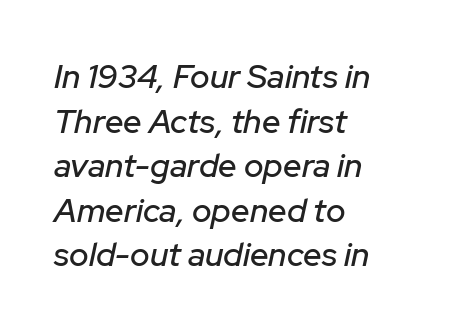
The face used here is rendered with its standard letterfit. Does the leading feel generous? No, just average. Is this a fixed-width face? No — the glyphs have proportional, varying widths. This sample uses an oblique cut, with every glyph tilted off the vertical.
